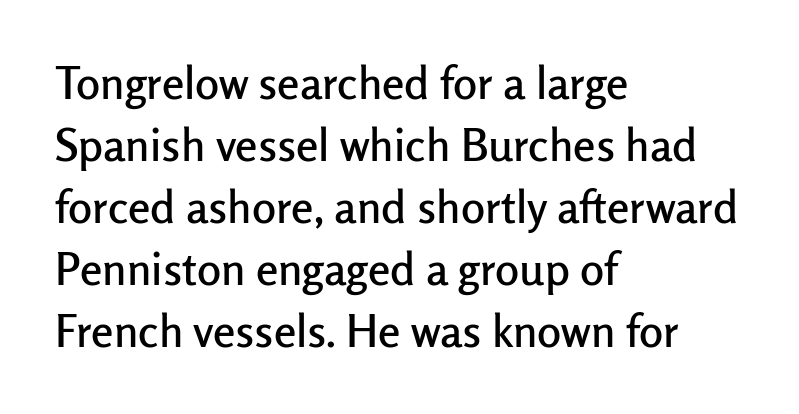
Q: Is the text italic (slanted)? A: No, it is upright.
Q: Is the typeface a serif or a sans-serif typeface? A: Sans-serif.
Q: Is the text underlined? A: No.
Q: How is the paragraph aligned? A: Left-aligned.
Q: Is the spacing between letters normal or unusually wide? A: Normal.
Q: Is the spacing between lines tight, normal or loose? A: Normal.
Q: Width (condensed, normal, or wide)? A: Normal.
Q: Stroke contrast? A: Low.
Q: x-height? A: Medium.
Q: Monospaced? A: No.
